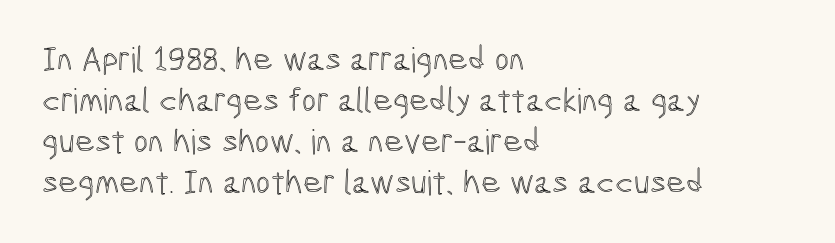
Q: Is the text italic (slanted)? A: No, it is upright.
Q: Is the text underlined? A: No.
Q: How is the paragraph aligned? A: Left-aligned.
Q: Is the spacing between letters normal or unusually wide? A: Normal.
Q: Width (condensed, normal, or wide)? A: Condensed.
Q: x-height? A: Medium.
Q: Monospaced? A: No.
